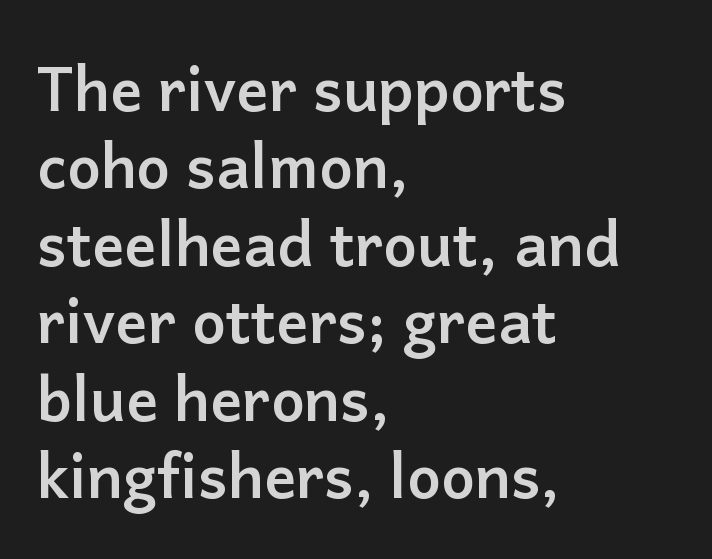
The image shows 60 px semibold sans-serif type, upright; set left-aligned, normal line spacing (1.29x), normal letter spacing, not underlined; low stroke contrast and a medium x-height.
